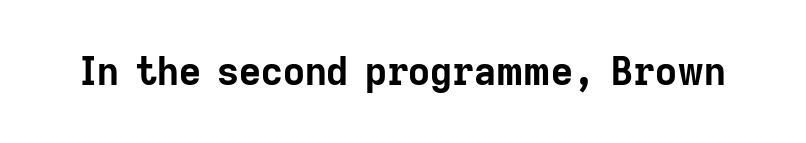
Q: Is the text bold? A: Yes.
Q: Is the text italic (slanted)? A: No, it is upright.
Q: Is the typeface a serif or a sans-serif typeface? A: Sans-serif.
Q: Is the text underlined? A: No.
Q: Is the spacing between letters normal or unusually wide? A: Normal.
Q: Width (condensed, normal, or wide)? A: Normal.
Q: Stroke contrast? A: Low.
Q: x-height? A: Medium.
Q: Monospaced? A: No.
